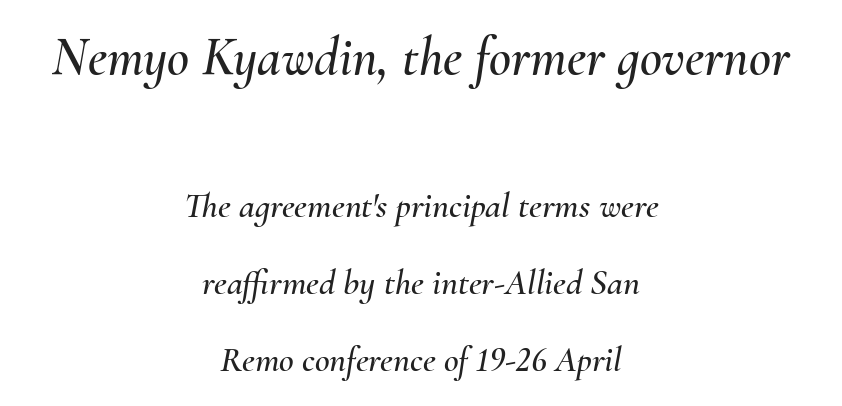
{"italic": "yes", "lean": "right", "slant_degrees": 10, "width": "normal", "stroke_contrast": "medium", "x_height": "small", "monospaced": "no", "underline": "no", "align": "center", "line_spacing": "loose", "line_spacing_ratio": 2.14, "letter_spacing": "normal", "letter_spacing_em": 0.0, "larger_block": "first", "size_ratio": 1.5, "glyph_px": 54}
